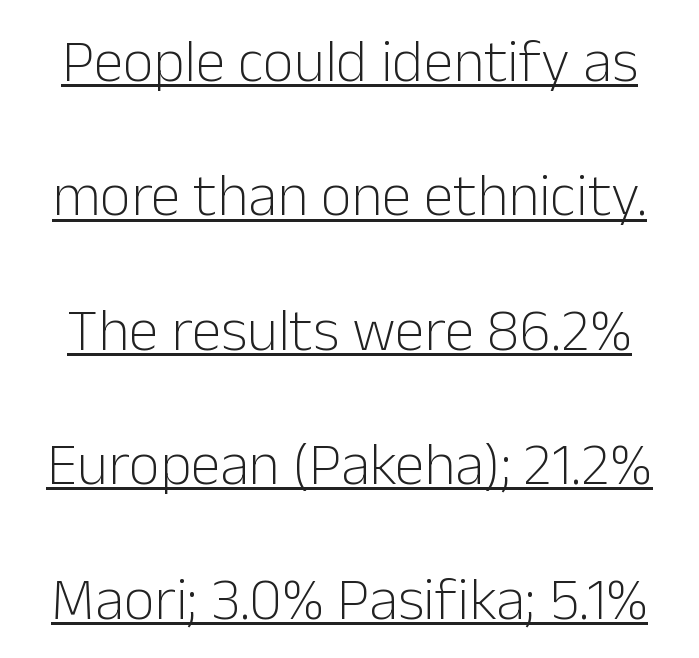
The image shows 60 px light sans-serif type, upright; set loose line spacing (2.24x), normal letter spacing, underlined; low stroke contrast and a medium x-height.
